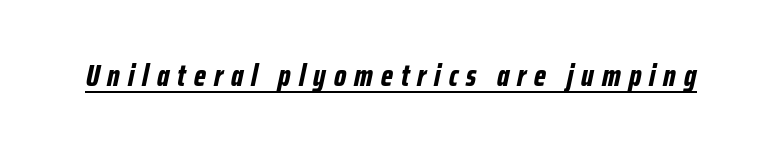
Characters follow at a spacing far wider than the type designer built in. The typography opts for an oblique posture over an upright one. Character widths vary here, with narrow letters taking less room than wide ones. The sample's only ornament is a line tracing under the words. The face used here has the dense, thick strokes of a bold.
